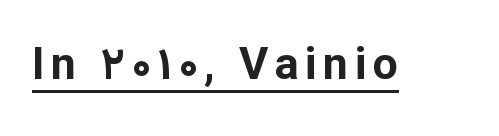
Q: Is the text bold? A: Yes.
Q: Is the text italic (slanted)? A: No, it is upright.
Q: Is the typeface a serif or a sans-serif typeface? A: Sans-serif.
Q: Is the text underlined? A: Yes.
Q: Width (condensed, normal, or wide)? A: Normal.
Q: Stroke contrast? A: Low.
Q: x-height? A: Medium.
Q: Monospaced? A: No.
